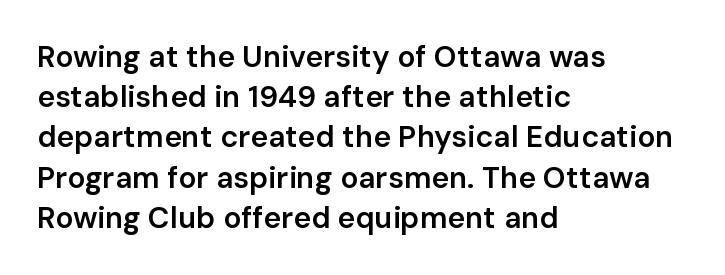
Regarding leading, the lines here are spaced in the standard way. Words float on clear page, feet unadorned. The typography opts for an upright posture over an oblique one. In terms of weight, the rendering is demibold, just under bold. In terms of letterspacing, this is plain default setting.
